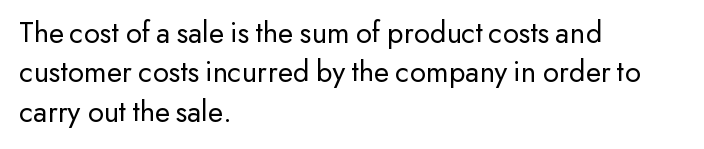
The image shows 31 px regular-weight sans-serif type, upright; set left-aligned, normal line spacing (1.27x), normal letter spacing, not underlined; low stroke contrast and a small x-height.
